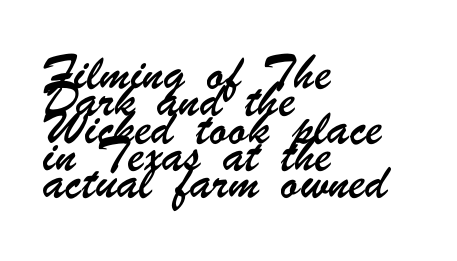
Which margin do the lines hug? The left one — the right edge is uneven. The space directly below the letters is spotless. Spacing between characters is what you'd get straight out of the box.
